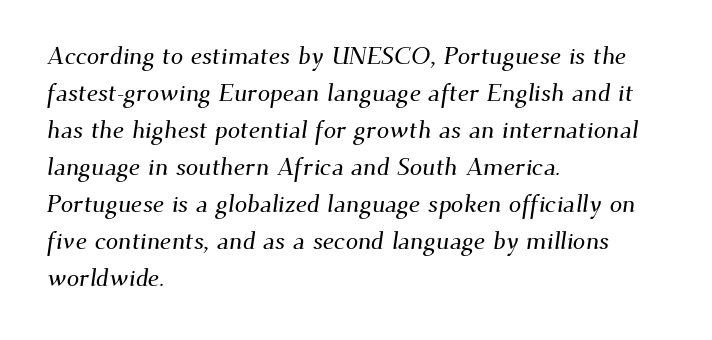
The specimen omits any rule beneath the text block's lines. Compared with typical body copy, the letter spacing here is the same. Compared with a centered layout, this one pins lines to the left instead. The rendering uses a moderate line-height, typical for paragraphs.
